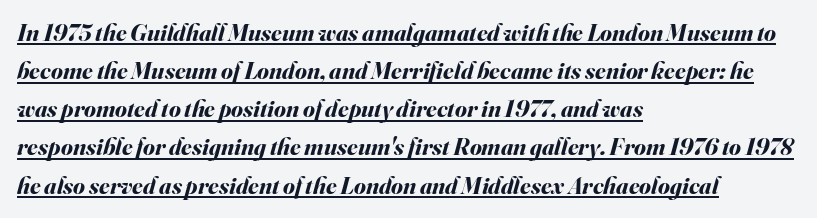
The image shows 24 px bold type, italic (leaning right); set left-aligned, normal line spacing (1.59x), normal letter spacing, underlined.
